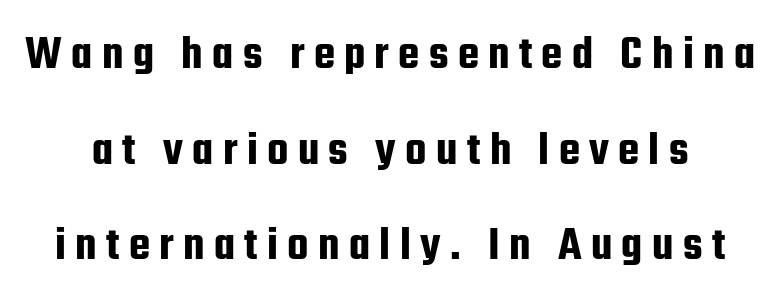
Type style note: lacks serifs. Honestly, the rows look like they've been pulled way apart. The typography opts for an upright posture over an oblique one. Varying glyph widths throughout — classic text-font behaviour.
